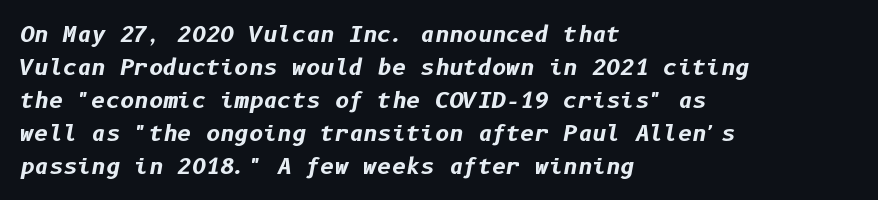
The image shows 22 px bold type, italic (leaning right); set left-aligned, normal line spacing (1.5x), normal letter spacing, not underlined.
